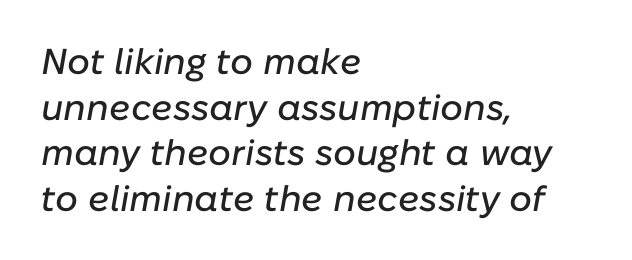
Q: Is the text italic (slanted)? A: Yes, it leans right by about 10 degrees.
Q: Is the text underlined? A: No.
Q: How is the paragraph aligned? A: Left-aligned.
Q: Is the spacing between letters normal or unusually wide? A: Normal.
Q: Is the spacing between lines tight, normal or loose? A: Normal.
Q: Width (condensed, normal, or wide)? A: Normal.
Q: Stroke contrast? A: Low.
Q: x-height? A: Medium.
Q: Monospaced? A: No.
